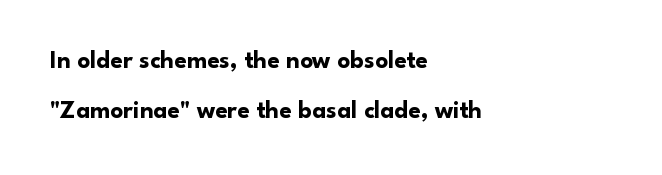
{"italic": "no", "bold": "yes", "underline": "no", "align": "left", "line_spacing": "loose", "line_spacing_ratio": 2.02, "letter_spacing": "normal", "letter_spacing_em": 0.0, "glyph_px": 25}
